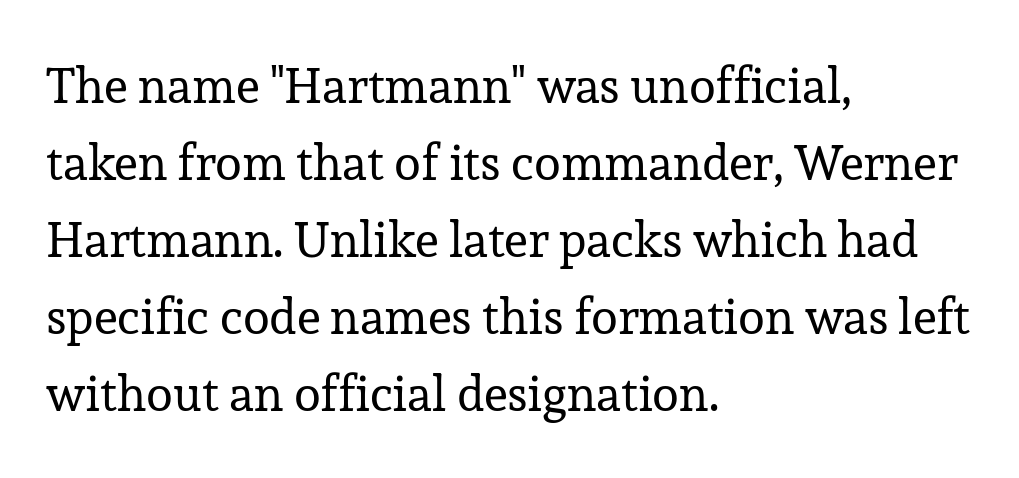
Q: Is the text bold? A: No.
Q: Is the text italic (slanted)? A: No, it is upright.
Q: Is the typeface a serif or a sans-serif typeface? A: Serif.
Q: Is the text underlined? A: No.
Q: How is the paragraph aligned? A: Left-aligned.
Q: Is the spacing between letters normal or unusually wide? A: Normal.
Q: Is the spacing between lines tight, normal or loose? A: Normal.
Q: Width (condensed, normal, or wide)? A: Normal.
Q: Stroke contrast? A: Low.
Q: x-height? A: Medium.
Q: Monospaced? A: No.
